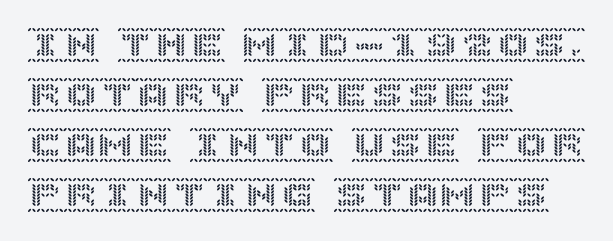
{"italic": "no", "width": "normal", "x_height": "large", "underline": "no", "align": "left", "line_spacing": "normal", "line_spacing_ratio": 1.39, "letter_spacing": "normal", "letter_spacing_em": 0.0, "glyph_px": 36}
